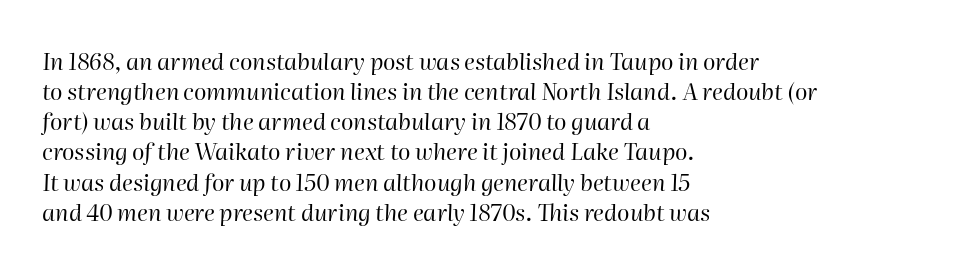
{"italic": "yes", "lean": "right", "slant_degrees": 2, "bold": "no", "underline": "no", "align": "left", "line_spacing": "normal", "line_spacing_ratio": 1.31, "letter_spacing": "normal", "letter_spacing_em": 0.0, "glyph_px": 23}
